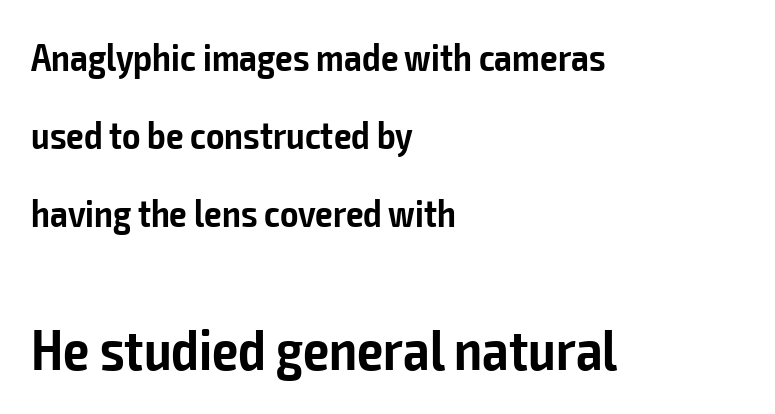
The words here are not underlined. This is sans-serif lettering, the kind often seen on screens and signage. How heavy is the stroke? Medium-heavy — a semibold, shy of bold. What stands out about the letter spacing? Nothing — it is the standard amount. The designer dialed line spacing up above the default.
